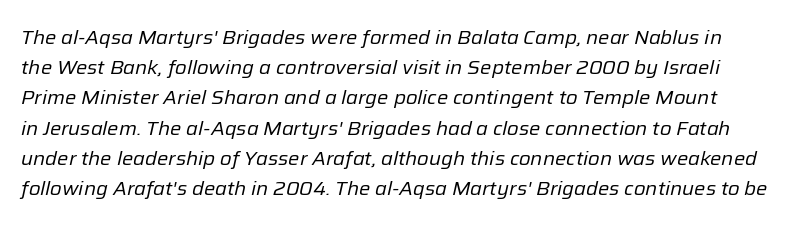
Q: Is the text bold? A: No.
Q: Is the text italic (slanted)? A: Yes, it leans right by about 12 degrees.
Q: Is the text underlined? A: No.
Q: Is the spacing between letters normal or unusually wide? A: Normal.
Q: Is the spacing between lines tight, normal or loose? A: Normal.
